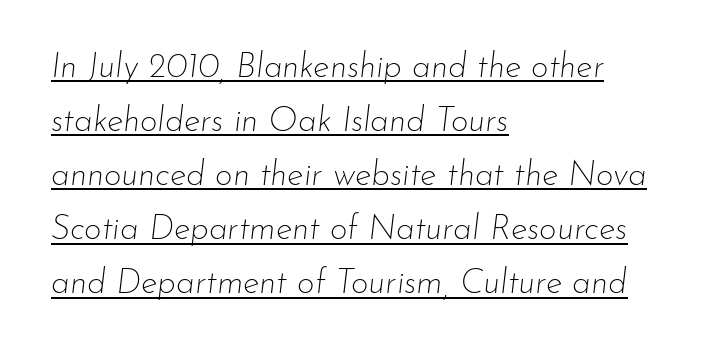
Summary of weight: not heavy and not bold. Interline gaps are of average width in this sample. Leftover space on each line is placed entirely after the last word. Character widths vary here, with narrow letters taking less room than wide ones. The font's italic variant was chosen for this text.
